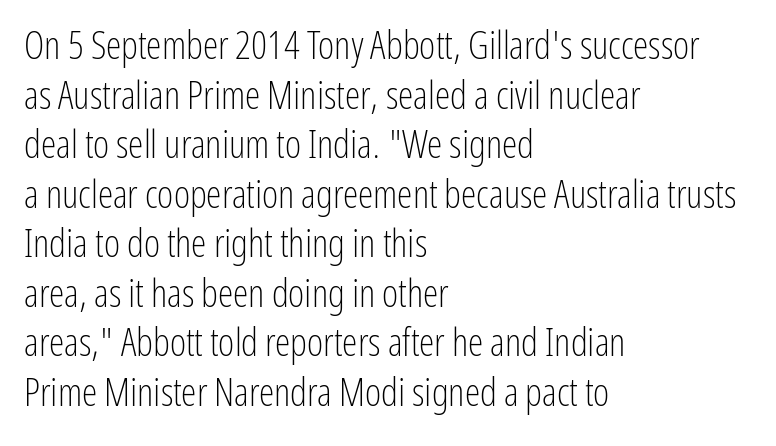
The image shows 39 px light, condensed sans-serif type, upright; set left-aligned, normal line spacing (1.27x), normal letter spacing, not underlined; low stroke contrast and a medium x-height.
